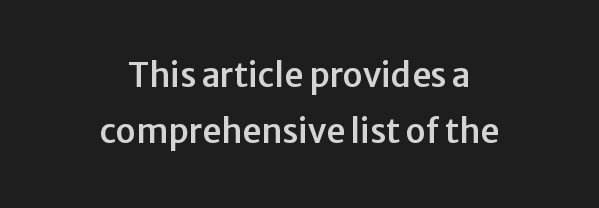
Compared with typical body copy, the letter spacing here is the same. Note the varied advance widths — an 'i' is clearly narrower than an 'm'. Italic: no, the glyphs are upright roman. Underlining? Definitely not there. A sans-serif font was chosen for this passage. These lines stack symmetrically, like a column narrowing and widening about its center.
